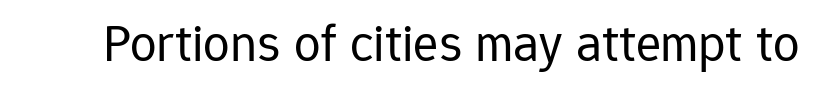
Q: Is the text bold? A: No.
Q: Is the text italic (slanted)? A: No, it is upright.
Q: Is the typeface a serif or a sans-serif typeface? A: Sans-serif.
Q: Is the text underlined? A: No.
Q: Is the spacing between letters normal or unusually wide? A: Normal.
Q: Width (condensed, normal, or wide)? A: Normal.
Q: Stroke contrast? A: Low.
Q: x-height? A: Medium.
Q: Monospaced? A: No.
